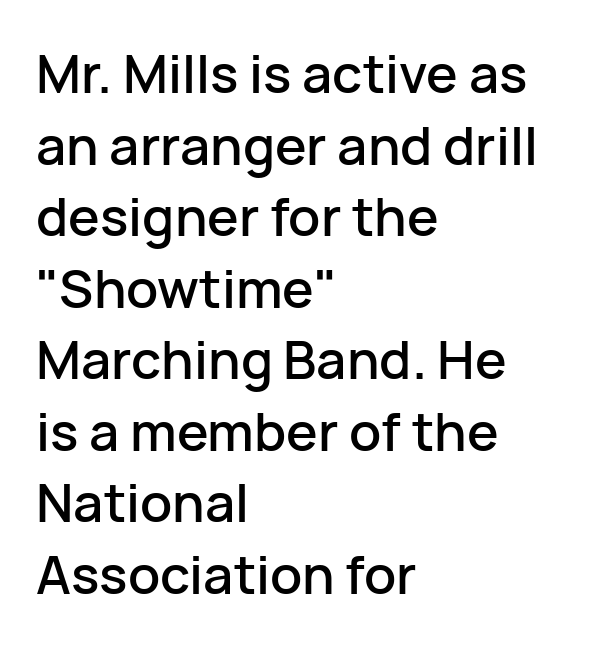
Q: Is the text italic (slanted)? A: No, it is upright.
Q: Is the typeface a serif or a sans-serif typeface? A: Sans-serif.
Q: Is the text underlined? A: No.
Q: How is the paragraph aligned? A: Left-aligned.
Q: Is the spacing between letters normal or unusually wide? A: Normal.
Q: Is the spacing between lines tight, normal or loose? A: Normal.
Q: Width (condensed, normal, or wide)? A: Normal.
Q: Stroke contrast? A: Low.
Q: x-height? A: Medium.
Q: Monospaced? A: No.
